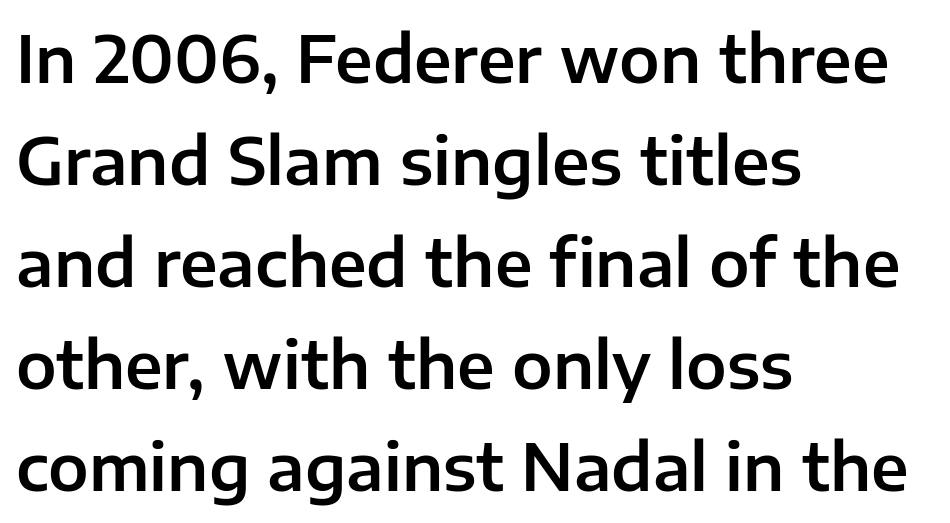
The rendering anchors every line to the left-hand side. This is the regular roman posture of the typeface. Varying glyph widths throughout — classic text-font behaviour. Plain, unruled lines of type.
